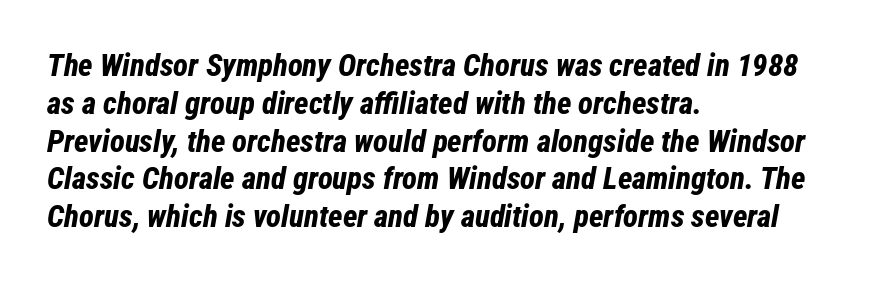
The image shows 31 px bold, condensed type, italic (leaning right); set left-aligned, line spacing 1.22x, normal letter spacing, not underlined; low stroke contrast and a medium x-height.
